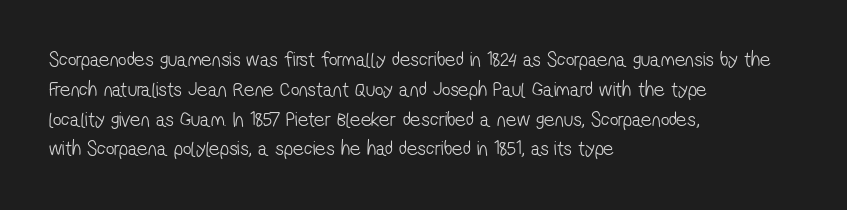
Q: Is the text bold? A: No.
Q: Is the text underlined? A: No.
Q: How is the paragraph aligned? A: Left-aligned.
Q: Is the spacing between letters normal or unusually wide? A: Normal.
Q: Is the spacing between lines tight, normal or loose? A: Normal.
